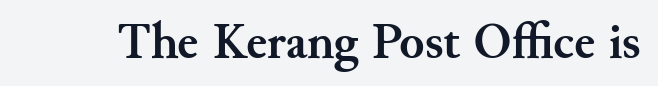
The image shows 51 px semibold serif type, upright; set normal letter spacing, not underlined; medium stroke contrast and a small x-height.
